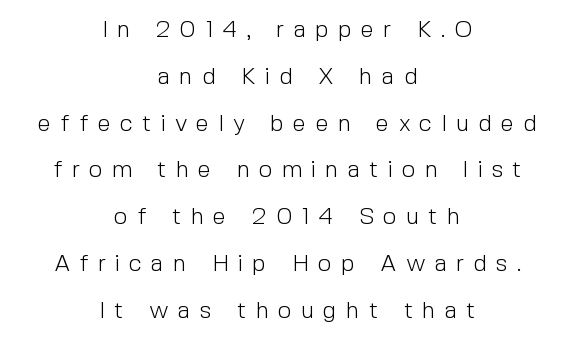
Notice the wide empty band between every row — that's loose leading. The line texture is sparse and dotted thanks to wide tracking. Each stroke keeps to a modest, everyday thickness or less. Which margin do the lines hug? Neither — every line sits in the middle.
